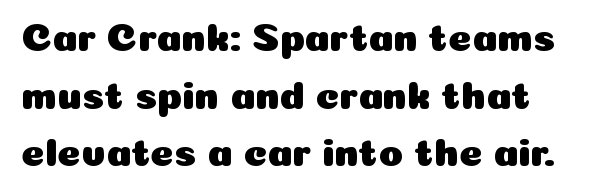
Q: Is the text italic (slanted)? A: No, it is upright.
Q: Is the typeface a serif or a sans-serif typeface? A: Sans-serif.
Q: Is the text underlined? A: No.
Q: How is the paragraph aligned? A: Left-aligned.
Q: Is the spacing between letters normal or unusually wide? A: Normal.
Q: Is the spacing between lines tight, normal or loose? A: Normal.
Q: Width (condensed, normal, or wide)? A: Normal.
Q: Stroke contrast? A: Low.
Q: x-height? A: Medium.
Q: Monospaced? A: No.
